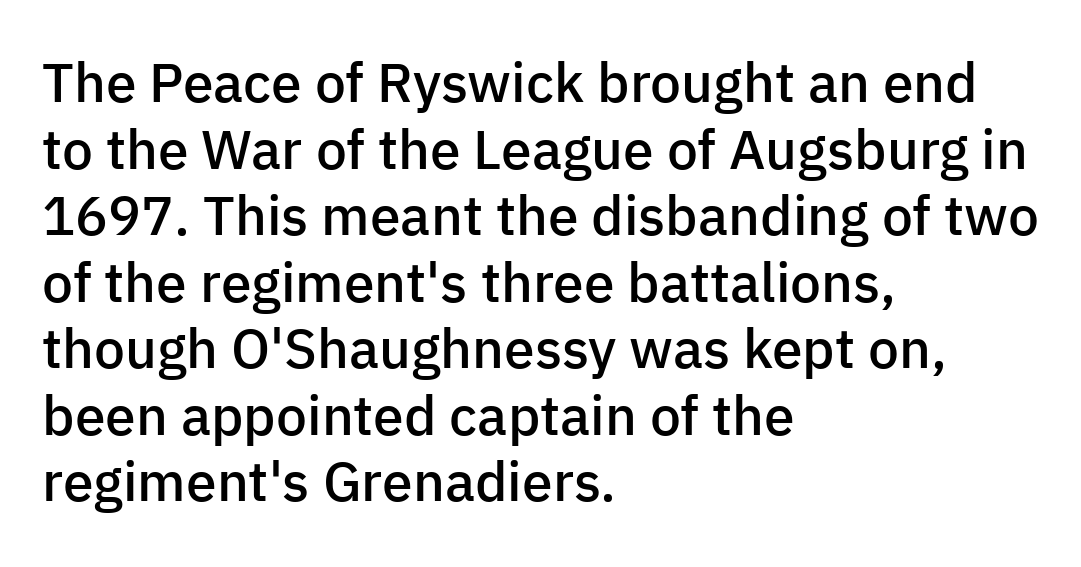
Are there feet on the stems? There aren't — it's a sans. A typesetter would call this proportional, since set widths differ per character. The characters look somewhat weighty, a semibold short of true bold. The glyphs are unaccompanied by any horizontal stroke below them. The ragged edge is on the right, which tells us the setting is flush left.
